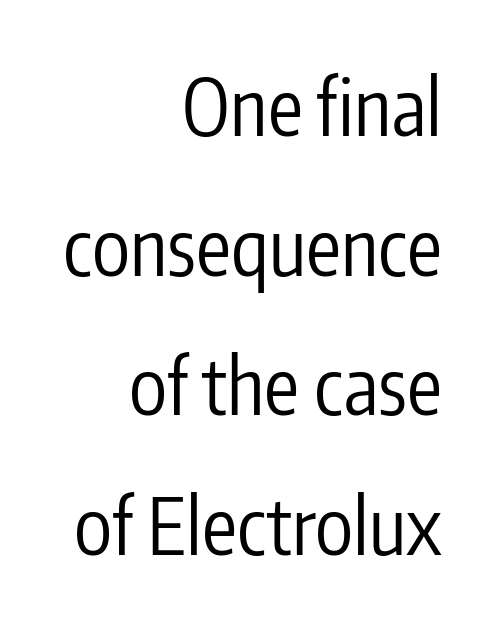
Q: Is the text bold? A: No.
Q: Is the text italic (slanted)? A: No, it is upright.
Q: Is the typeface a serif or a sans-serif typeface? A: Sans-serif.
Q: Is the text underlined? A: No.
Q: How is the paragraph aligned? A: Right-aligned.
Q: Is the spacing between letters normal or unusually wide? A: Normal.
Q: Width (condensed, normal, or wide)? A: Condensed.
Q: Stroke contrast? A: Low.
Q: x-height? A: Medium.
Q: Monospaced? A: No.
